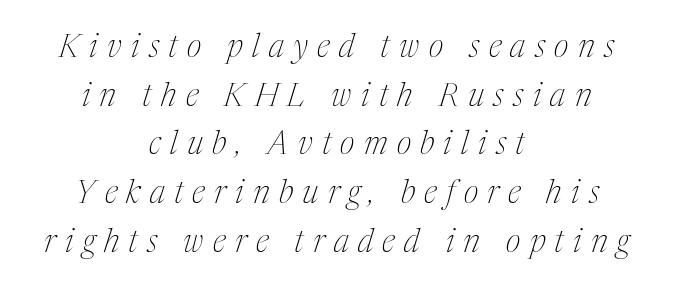
Notice how descenders clear the ascenders below comfortably — that's standard leading. The setting favours the middle, as headings and verse often do. Spacing between characters has been opened up far beyond the box default. Vertical stems look standard width or narrower in stroke.
